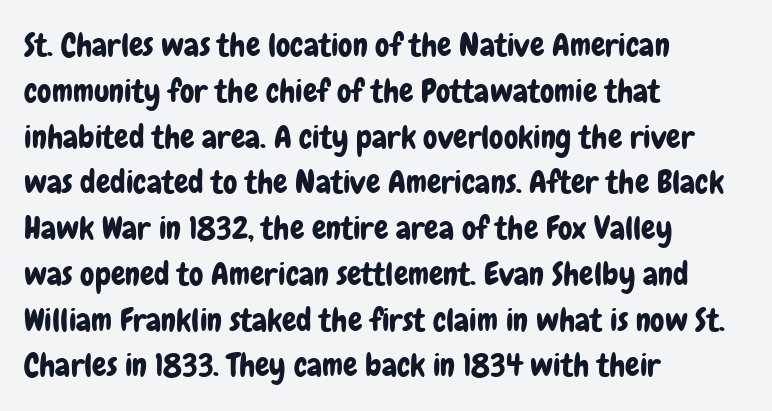
Summary of vertical rhythm: regular, with standard interline spacing. The passage shown is typeset with a sans-serif family. It's the straight-up-and-down kind of type. Leftover space on each line is placed entirely after the last word. You could call the tracking neutral — neither tight nor loose.
